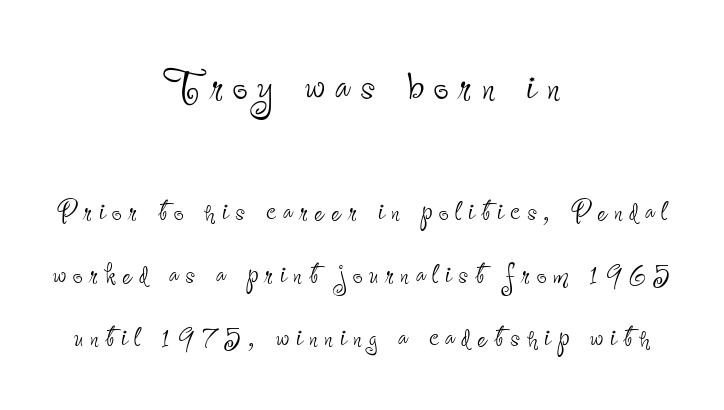
The image shows 53 px thin, condensed sans-serif type; set centered, line spacing 1.79x, not underlined; the first (top) block is 1.51x larger; low stroke contrast and a small x-height.
